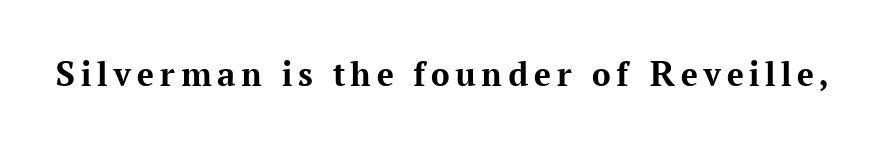
The image shows 37 px bold serif type, upright; set not underlined; medium stroke contrast and a medium x-height.
